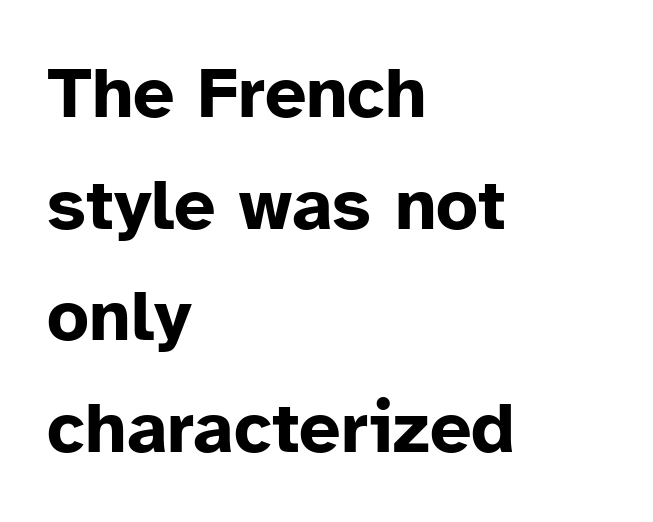
The zone under the glyphs is completely vacant. I'd call this a sans setting — the letters go barefoot. What weight is shown? A full bold with thick strokes. The passage shown is typed in a proportional face where columns would drift. Line beginnings align vertically; line endings do not.
